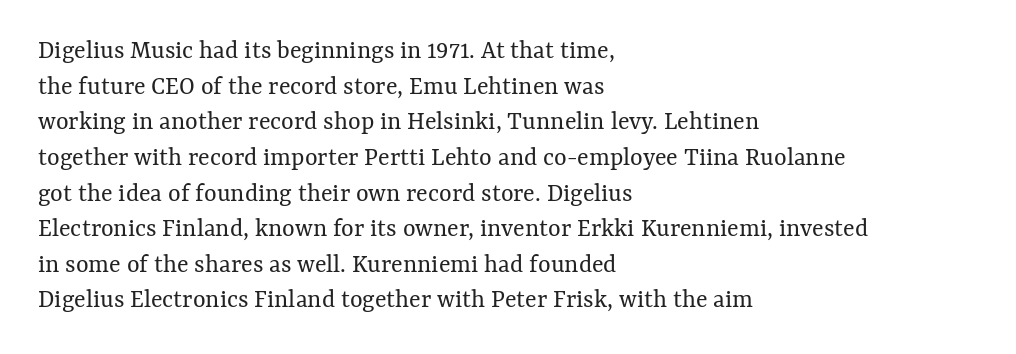
The image shows 27 px text type, upright; set left-aligned, normal line spacing (1.32x), normal letter spacing, not underlined.
